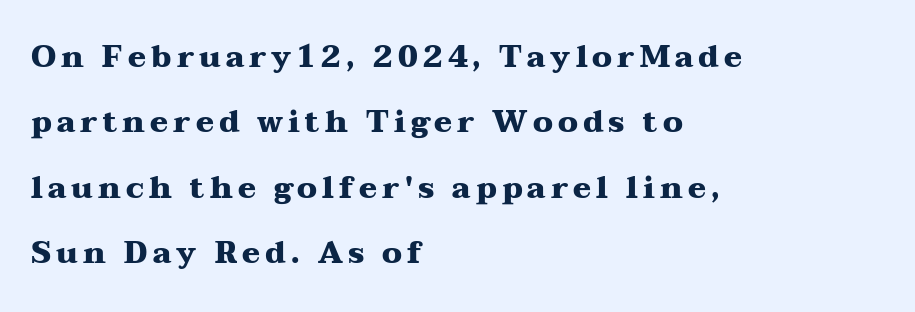
{"serif": "yes", "italic": "no", "bold": "yes", "weight": "heavy", "width": "wide", "stroke_contrast": "medium", "x_height": "medium", "monospaced": "no", "underline": "no", "align": "left", "line_spacing": "loose", "line_spacing_ratio": 2.18, "glyph_px": 30}
